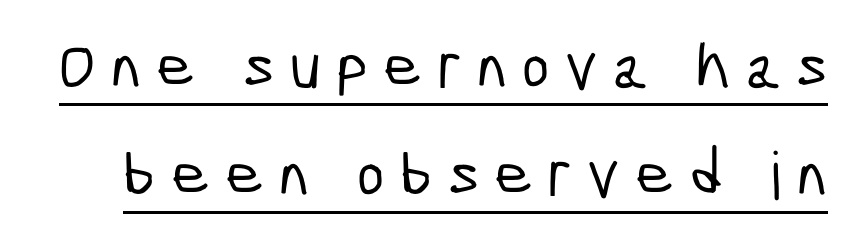
You could not count columns in this text — the font is proportionally spaced. The line texture is sparse and dotted thanks to wide tracking. Students, observe: this is what conventionally led text looks like. Honestly, the underline is the first thing you notice here.
